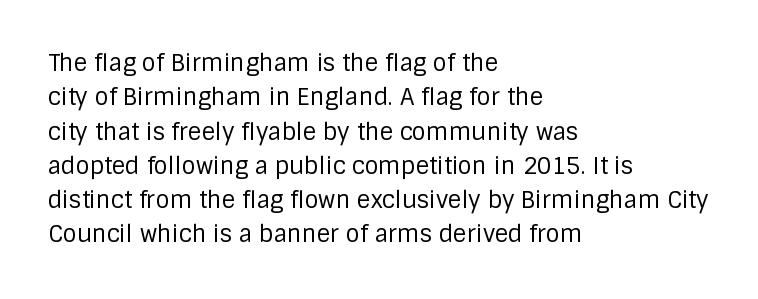
Q: Is the text bold? A: No.
Q: Is the text italic (slanted)? A: No, it is upright.
Q: Is the text underlined? A: No.
Q: How is the paragraph aligned? A: Left-aligned.
Q: Is the spacing between letters normal or unusually wide? A: Normal.
Q: Is the spacing between lines tight, normal or loose? A: Normal.
